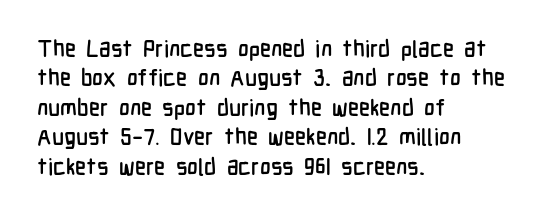
Q: Is the text italic (slanted)? A: No, it is upright.
Q: Is the text underlined? A: No.
Q: How is the paragraph aligned? A: Left-aligned.
Q: Is the spacing between letters normal or unusually wide? A: Normal.
Q: Is the spacing between lines tight, normal or loose? A: Normal.
